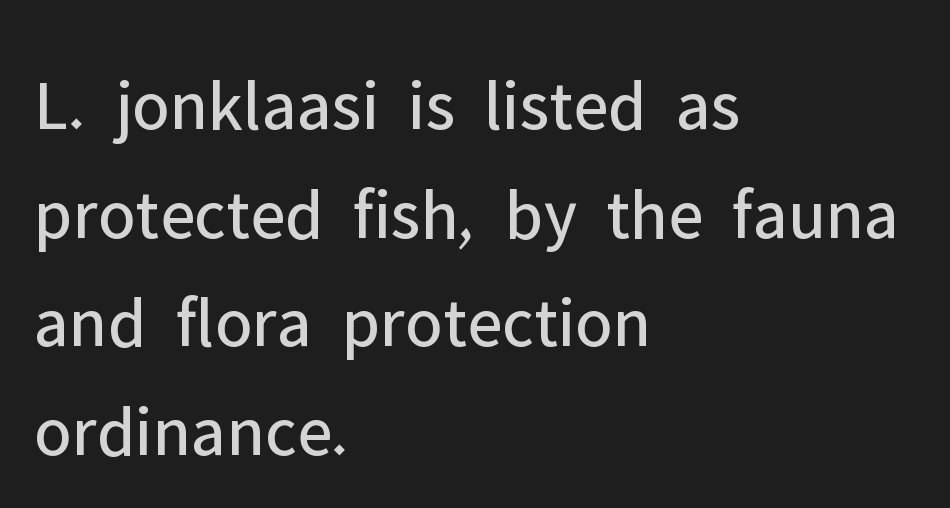
The image shows 72 px regular-weight sans-serif type, upright; set left-aligned, normal line spacing (1.51x), normal letter spacing, not underlined; low stroke contrast and a medium x-height.
